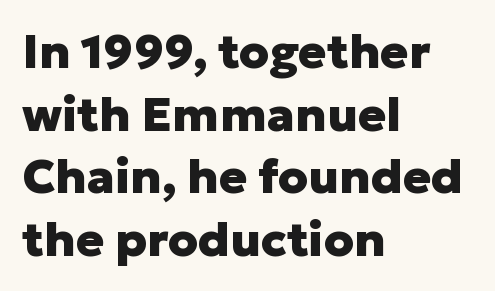
Each letter keeps its own natural width here, so spacing adapts to shape. The specimen omits any rule beneath the text block's lines. In terms of weight, the rendering is a true, heavy bold. This sample uses a sans-serif face. Horizontal alignment here is leftward, the default for most running prose. A typesetter would mark this as roman, not italic.
